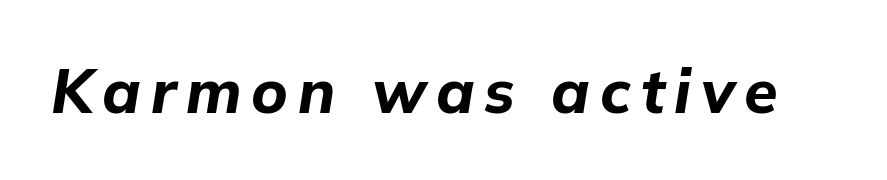
Looks like regular typesetting: each glyph gets only the width it needs. These lines were composed using italics. Emphasis by weight is at full strength: bold. Only glyphs here, with clear space below each row.
